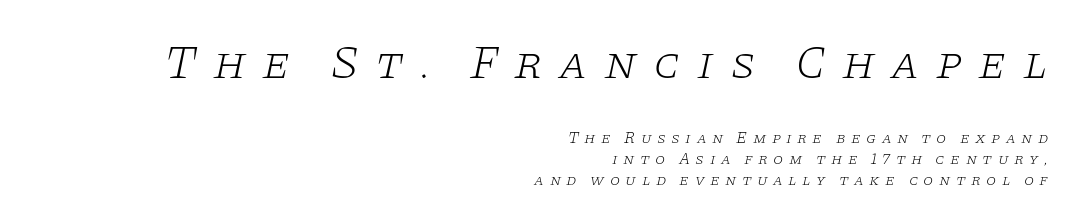
The rows are spaced the way most documents space them. The specimen reads as italic at a glance. Note the varied advance widths — an 'i' is clearly narrower than an 'm'. This sample uses expanded letter spacing, leaving extra air between glyphs. To sum up the face: it has serifs.
